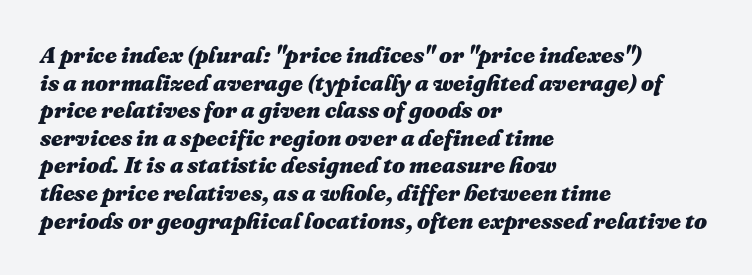
The space directly below the letters is spotless. Characters follow at the spacing the type designer built in. Posture: slanted. Typeset ragged right — the left edge is the straight one. You'd pick this weight for a headline — it's a proper bold.
